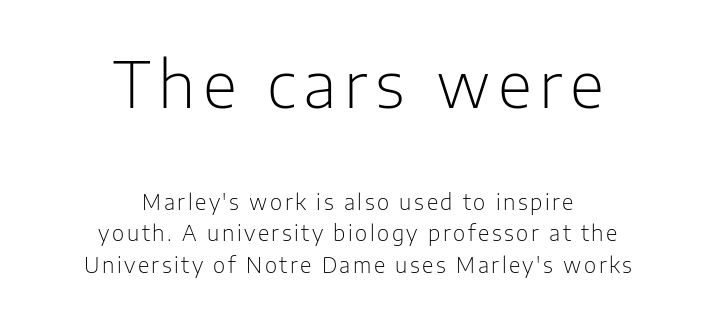
Rows of type keep a routine distance in the vertical direction. Scale decreases going downward across the two blocks. Is the stroke heavy? The answer is a plain regular-or-lighter. You can tell from the bare stems that sans-serif type was used.
